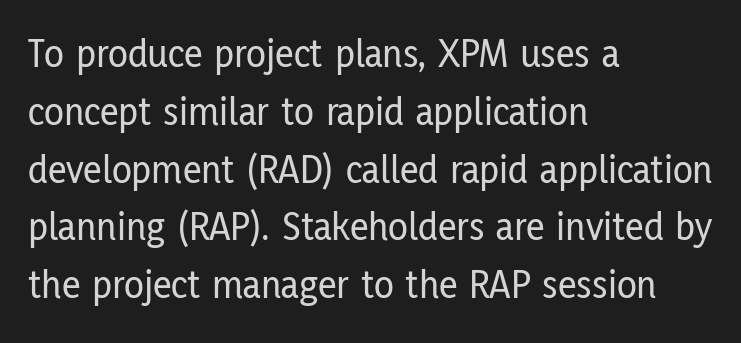
Q: Is the text italic (slanted)? A: No, it is upright.
Q: Is the typeface a serif or a sans-serif typeface? A: Sans-serif.
Q: Is the text underlined? A: No.
Q: How is the paragraph aligned? A: Left-aligned.
Q: Is the spacing between letters normal or unusually wide? A: Normal.
Q: Is the spacing between lines tight, normal or loose? A: Normal.
Q: Width (condensed, normal, or wide)? A: Condensed.
Q: Stroke contrast? A: Low.
Q: x-height? A: Medium.
Q: Monospaced? A: No.
